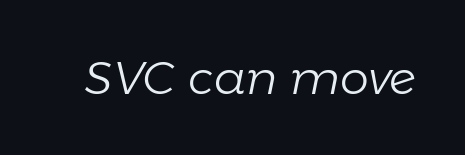
Q: Is the text bold? A: No.
Q: Is the text italic (slanted)? A: Yes, it leans right by about 11 degrees.
Q: Is the text underlined? A: No.
Q: Is the spacing between letters normal or unusually wide? A: Normal.
Q: Width (condensed, normal, or wide)? A: Normal.
Q: Stroke contrast? A: Low.
Q: x-height? A: Medium.
Q: Monospaced? A: No.
